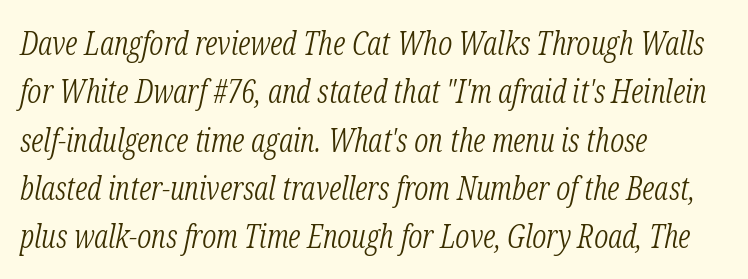
Q: Is the text bold? A: No.
Q: Is the text italic (slanted)? A: Yes, it leans right by about 12 degrees.
Q: Is the typeface a serif or a sans-serif typeface? A: Serif.
Q: Is the text underlined? A: No.
Q: How is the paragraph aligned? A: Left-aligned.
Q: Is the spacing between letters normal or unusually wide? A: Normal.
Q: Is the spacing between lines tight, normal or loose? A: Normal.
Q: Width (condensed, normal, or wide)? A: Condensed.
Q: Stroke contrast? A: Low.
Q: x-height? A: Medium.
Q: Monospaced? A: No.
